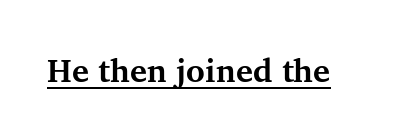
Every word sits above its own underline. The line texture is even and compact thanks to regular tracking. Unlike a clean sans, this face finishes its strokes with serifs. Spacing verdict: proportional, widths tailored to each character. Look at the stroke-to-counter ratio: heavy, a bold.
